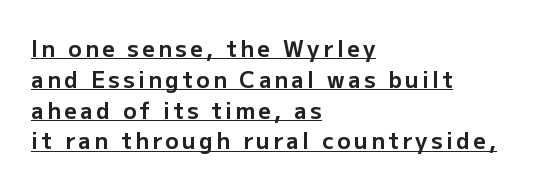
The image shows 22 px bold type, upright; set left-aligned, normal line spacing (1.4x), underlined.
